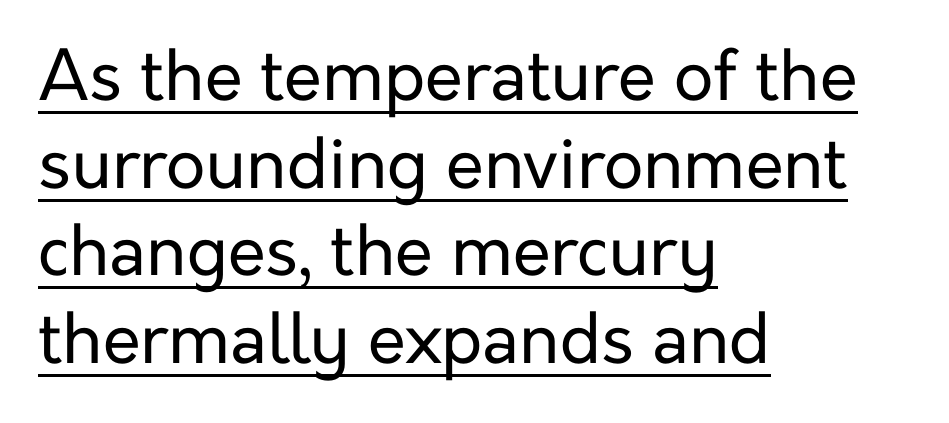
Q: Is the text bold? A: No.
Q: Is the text italic (slanted)? A: No, it is upright.
Q: Is the typeface a serif or a sans-serif typeface? A: Sans-serif.
Q: Is the text underlined? A: Yes.
Q: How is the paragraph aligned? A: Left-aligned.
Q: Is the spacing between letters normal or unusually wide? A: Normal.
Q: Is the spacing between lines tight, normal or loose? A: Normal.
Q: Width (condensed, normal, or wide)? A: Normal.
Q: Stroke contrast? A: Low.
Q: x-height? A: Medium.
Q: Monospaced? A: No.
